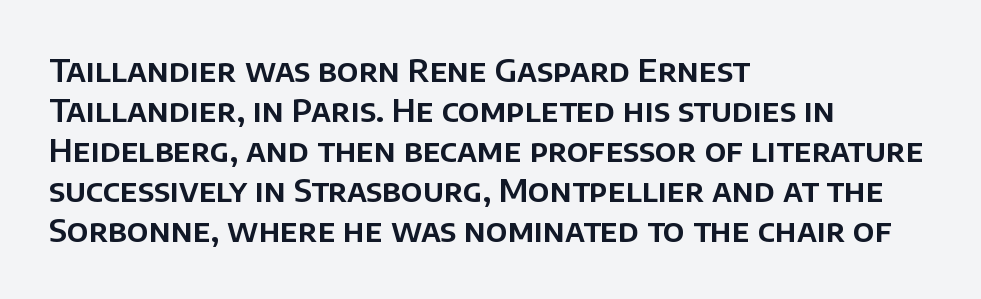
Left-aligned paragraph, ragged on the right. Letterform terminals end flat and unadorned throughout the passage. The space between consecutive lines is moderate. No word sits above an underline.
